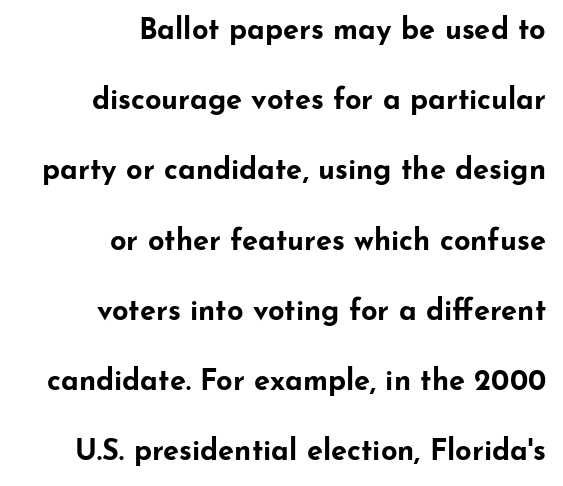
Q: Is the text bold? A: Yes.
Q: Is the text italic (slanted)? A: No, it is upright.
Q: Is the typeface a serif or a sans-serif typeface? A: Sans-serif.
Q: Is the text underlined? A: No.
Q: How is the paragraph aligned? A: Right-aligned.
Q: Is the spacing between letters normal or unusually wide? A: Normal.
Q: Is the spacing between lines tight, normal or loose? A: Loose.
Q: Width (condensed, normal, or wide)? A: Wide.
Q: Stroke contrast? A: Low.
Q: x-height? A: Small.
Q: Monospaced? A: No.
